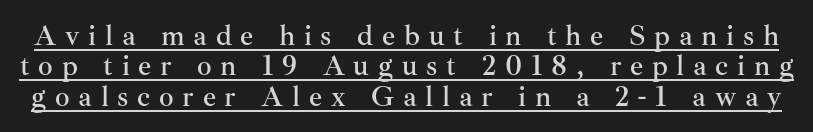
The typesetter has applied underlining to the passage shown. The lettering stays uniformly vertical, giving the passage a roman look. Here the designer chose a conventional face with non-uniform glyph widths. How would I describe the line gaps? Narrow and economical. Between one letter and the next there's a generous, obvious gap.
